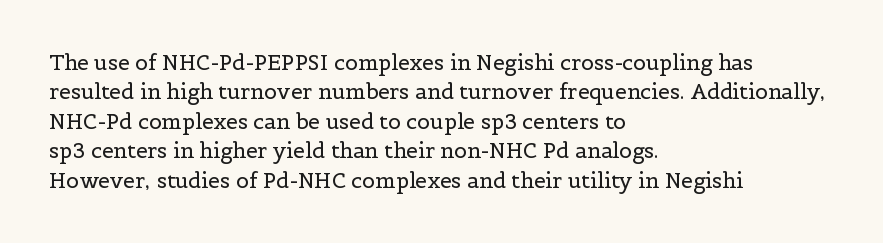
The image shows 21 px text type, upright; set left-aligned, normal line spacing (1.4x), normal letter spacing, not underlined.
